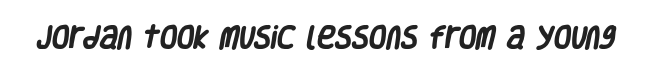
The baseline area is clear. The face used here is rendered with its standard letterfit. The face used here has the dense, thick strokes of a bold.
